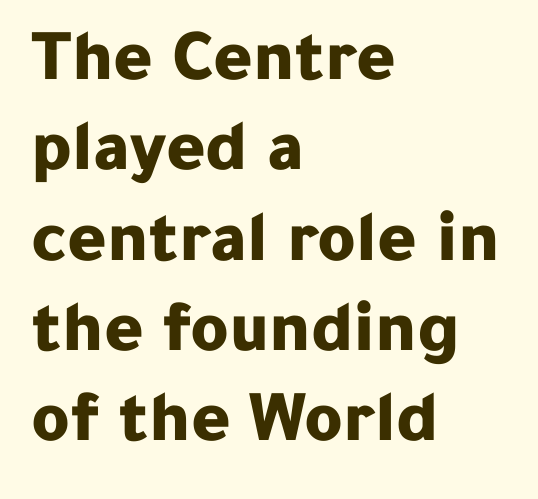
{"serif": "no", "italic": "no", "bold": "yes", "weight": "bold", "width": "normal", "stroke_contrast": "low", "x_height": "medium", "monospaced": "no", "underline": "no", "align": "left", "line_spacing_ratio": 1.22, "letter_spacing": "normal", "letter_spacing_em": 0.0, "glyph_px": 74}
